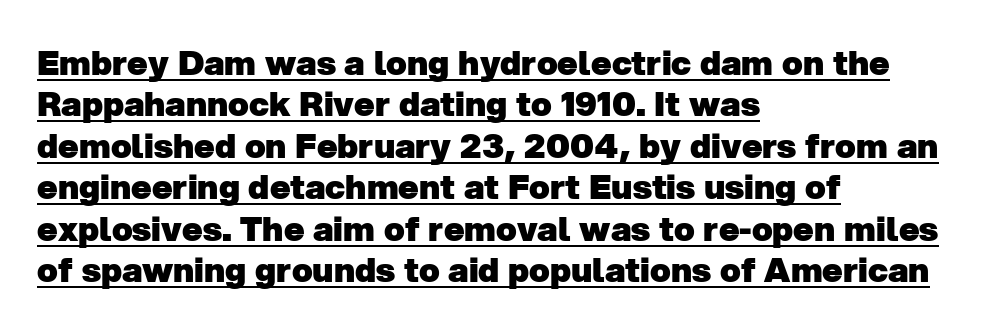
The image shows 34 px heavy sans-serif type; set left-aligned, line spacing 1.22x, normal letter spacing, underlined; low stroke contrast and a medium x-height.
